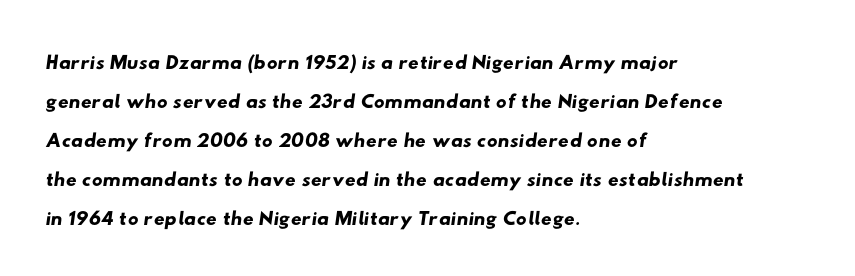
The image shows 30 px wide sans-serif type; set left-aligned, normal line spacing (1.3x), normal letter spacing, not underlined; low stroke contrast and a small x-height.
